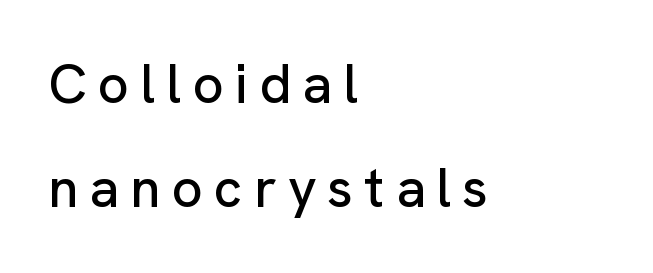
A typesetter would call this proportional, since set widths differ per character. The designer went with a sans here, leaving each stem footless. A bare baseline throughout the passage. Visually the block forms a straight wall on the left and a jagged coastline on the right. In terms of posture, this sample is upright. If you measured baseline to baseline, you'd find a long distance.
